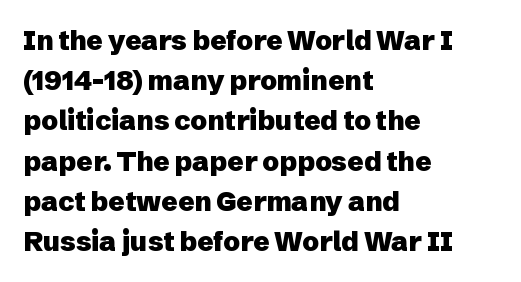
Q: Is the text bold? A: Yes.
Q: Is the text italic (slanted)? A: No, it is upright.
Q: Is the text underlined? A: No.
Q: How is the paragraph aligned? A: Left-aligned.
Q: Is the spacing between letters normal or unusually wide? A: Normal.
Q: Is the spacing between lines tight, normal or loose? A: Normal.
